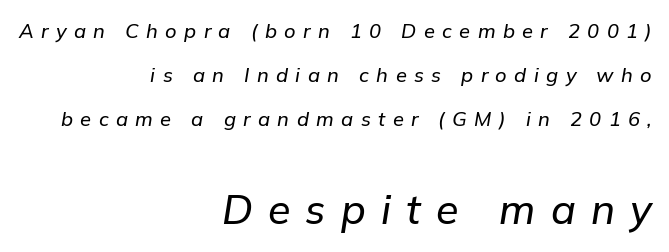
Q: Is the text italic (slanted)? A: Yes, it leans right by about 9 degrees.
Q: Is the text underlined? A: No.
Q: How is the paragraph aligned? A: Right-aligned.
Q: Is the spacing between letters normal or unusually wide? A: Unusually wide.
Q: Is the spacing between lines tight, normal or loose? A: Loose.
Q: Which block of text is set in a larger size, the first (top) or the second (bottom)? A: The second (bottom) one.
Q: Width (condensed, normal, or wide)? A: Normal.
Q: Stroke contrast? A: Low.
Q: x-height? A: Medium.
Q: Monospaced? A: No.
